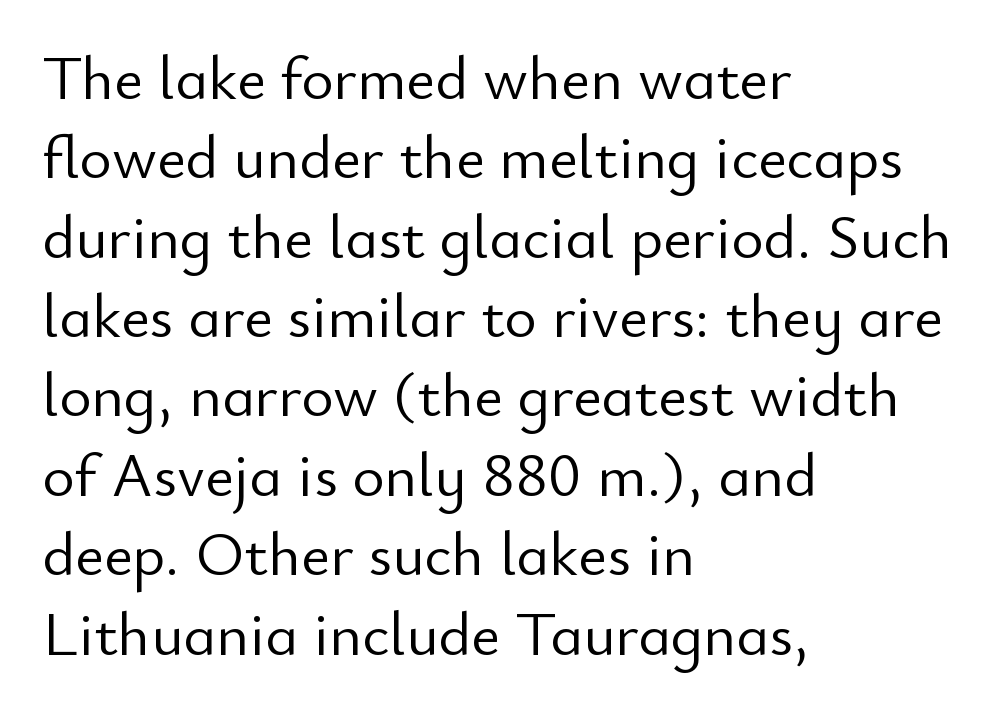
{"serif": "no", "italic": "no", "bold": "no", "weight": "light", "width": "normal", "stroke_contrast": "low", "x_height": "small", "monospaced": "no", "underline": "no", "align": "left", "line_spacing": "normal", "line_spacing_ratio": 1.28, "letter_spacing": "normal", "letter_spacing_em": 0.0, "glyph_px": 62}
